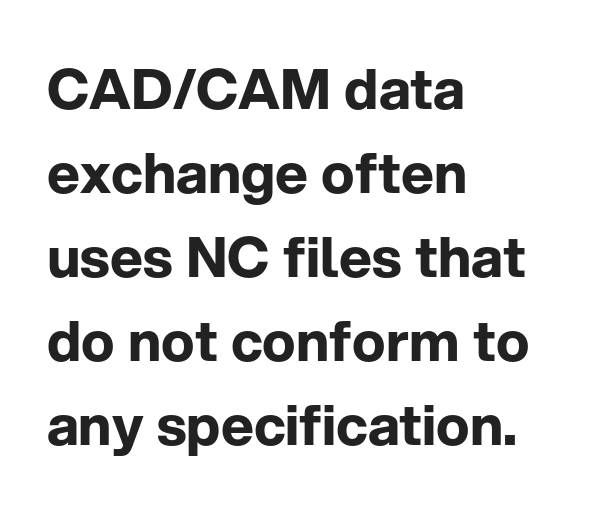
Q: Is the text bold? A: Yes.
Q: Is the text italic (slanted)? A: No, it is upright.
Q: Is the typeface a serif or a sans-serif typeface? A: Sans-serif.
Q: Is the text underlined? A: No.
Q: How is the paragraph aligned? A: Left-aligned.
Q: Is the spacing between letters normal or unusually wide? A: Normal.
Q: Is the spacing between lines tight, normal or loose? A: Normal.
Q: Width (condensed, normal, or wide)? A: Normal.
Q: Stroke contrast? A: Low.
Q: x-height? A: Medium.
Q: Monospaced? A: No.
